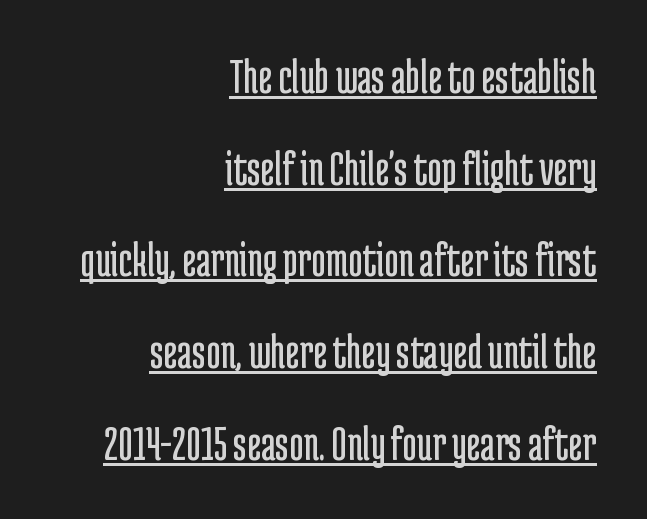
The image shows 49 px regular-weight, condensed sans-serif type, upright; set right-aligned, line spacing 1.87x, normal letter spacing, underlined; low stroke contrast and a medium x-height.
